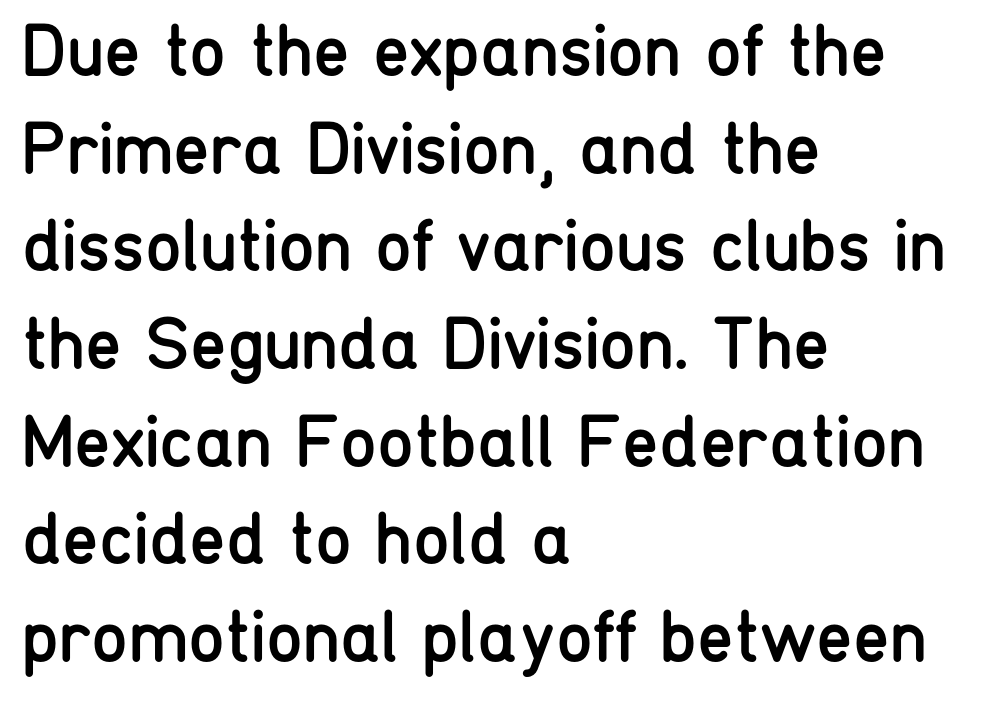
Each line starts at the same left margin while the right side varies. Students, note that the glyphs here touch the page at normal intervals. Do the letters lean? They stand straight. Baseline-to-baseline distance is the conventional proportion of letter height. Just letters on the line, the space beneath them empty.
